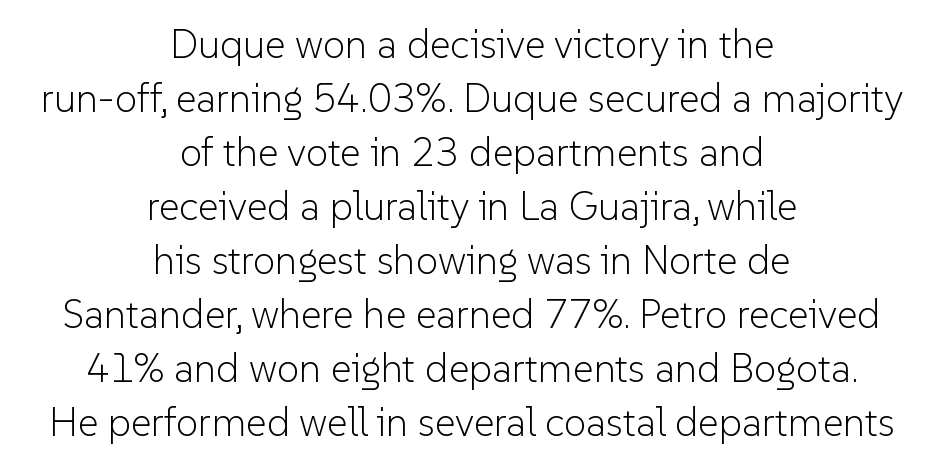
{"serif": "no", "italic": "no", "bold": "no", "weight": "light", "width": "normal", "stroke_contrast": "low", "x_height": "medium", "monospaced": "no", "underline": "no", "align": "center", "line_spacing": "normal", "line_spacing_ratio": 1.35, "letter_spacing": "normal", "letter_spacing_em": 0.0, "glyph_px": 40}
